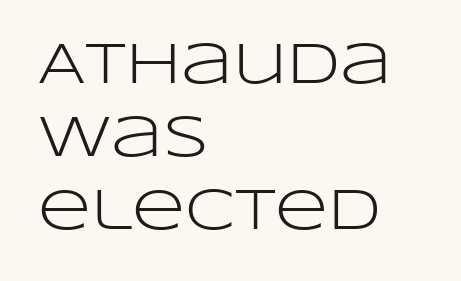
{"serif": "no", "italic": "no", "bold": "no", "weight": "light", "width": "wide", "stroke_contrast": "low", "x_height": "large", "monospaced": "no", "underline": "no", "align": "left", "line_spacing": "normal", "line_spacing_ratio": 1.26, "letter_spacing": "normal", "letter_spacing_em": 0.0, "glyph_px": 58}
